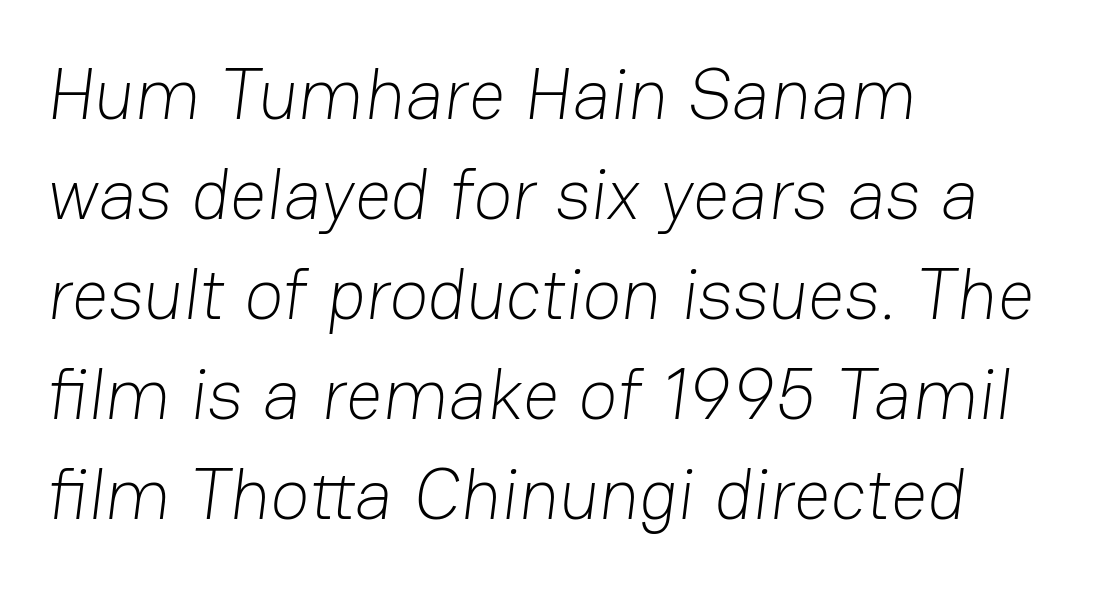
Q: Is the text bold? A: No.
Q: Is the typeface a serif or a sans-serif typeface? A: Sans-serif.
Q: Is the text underlined? A: No.
Q: How is the paragraph aligned? A: Left-aligned.
Q: Is the spacing between letters normal or unusually wide? A: Normal.
Q: Is the spacing between lines tight, normal or loose? A: Normal.
Q: Width (condensed, normal, or wide)? A: Normal.
Q: Stroke contrast? A: Low.
Q: x-height? A: Medium.
Q: Monospaced? A: No.
